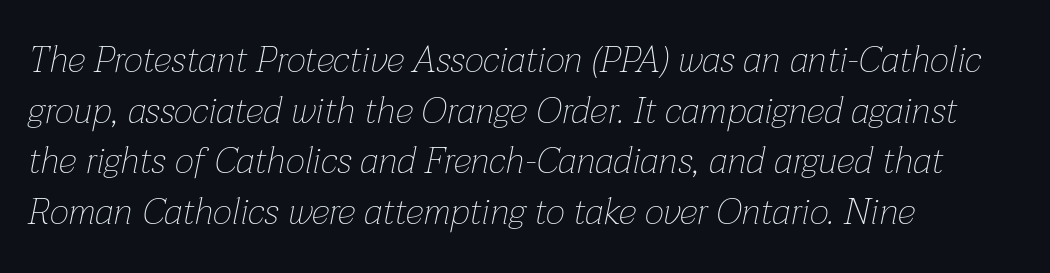
The image shows 37 px thin type, italic (leaning right); set left-aligned, normal line spacing (1.37x), normal letter spacing, not underlined; low stroke contrast and a medium x-height.
